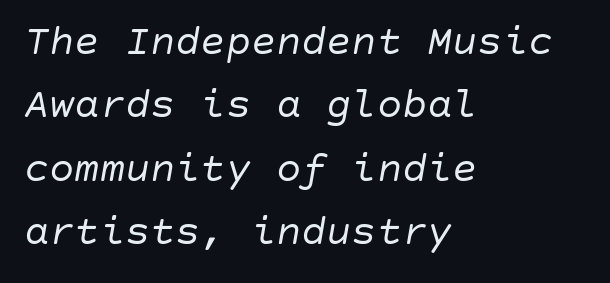
{"italic": "yes", "lean": "right", "slant_degrees": 10, "bold": "no", "weight": "regular", "width": "normal", "stroke_contrast": "low", "x_height": "large", "underline": "no", "align": "left", "line_spacing": "normal", "line_spacing_ratio": 1.51, "letter_spacing": "normal", "letter_spacing_em": 0.0, "glyph_px": 42}
